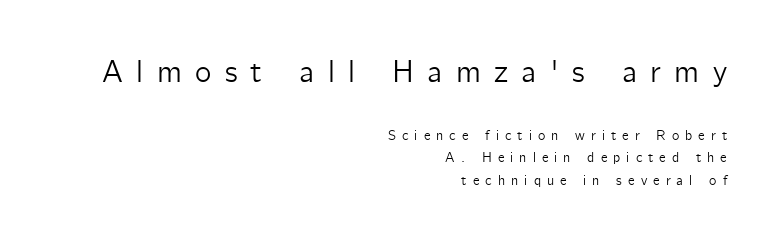
Q: Is the text italic (slanted)? A: No, it is upright.
Q: Is the typeface a serif or a sans-serif typeface? A: Sans-serif.
Q: Is the text underlined? A: No.
Q: How is the paragraph aligned? A: Right-aligned.
Q: Is the spacing between letters normal or unusually wide? A: Unusually wide.
Q: Is the spacing between lines tight, normal or loose? A: Normal.
Q: Which block of text is set in a larger size, the first (top) or the second (bottom)? A: The first (top) one.
Q: Width (condensed, normal, or wide)? A: Normal.
Q: Stroke contrast? A: Low.
Q: x-height? A: Medium.
Q: Monospaced? A: No.
